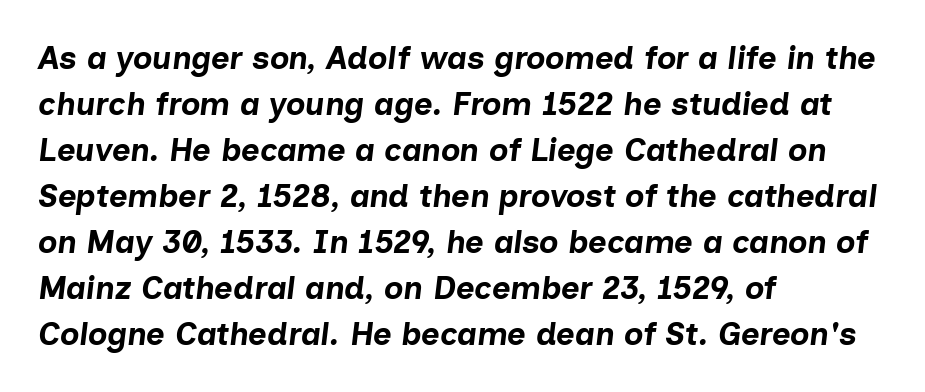
The letters sit at their default tracking, neither squeezed nor spread. The rendering uses a moderate line-height, typical for paragraphs. Each row of text sits above clean, open space. Caption: multi-line text, flush left, ragged right. Is the type bold? Yes — the strokes are clearly thick and heavy.
